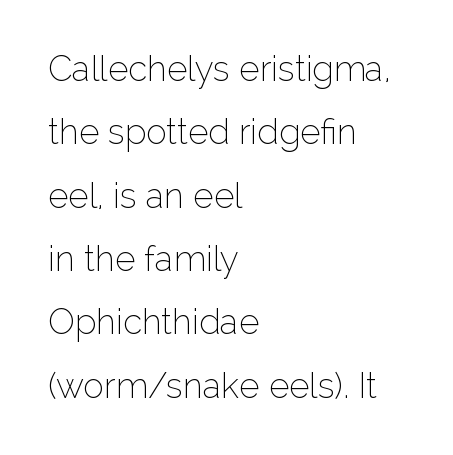
Q: Is the text bold? A: No.
Q: Is the text italic (slanted)? A: No, it is upright.
Q: Is the typeface a serif or a sans-serif typeface? A: Sans-serif.
Q: Is the text underlined? A: No.
Q: How is the paragraph aligned? A: Left-aligned.
Q: Is the spacing between letters normal or unusually wide? A: Normal.
Q: Width (condensed, normal, or wide)? A: Normal.
Q: Stroke contrast? A: Low.
Q: x-height? A: Medium.
Q: Monospaced? A: No.
